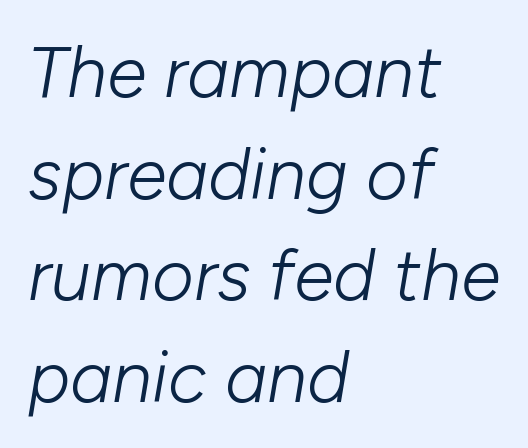
This reads as an unemphasized weight, regular at the heaviest. The axis of the letterforms is tilted away from vertical. The specimen omits any rule beneath the text block's lines. Spacing verdict: proportional, widths tailored to each character. Look at the tracking — it's just the regular setting, nothing added.
